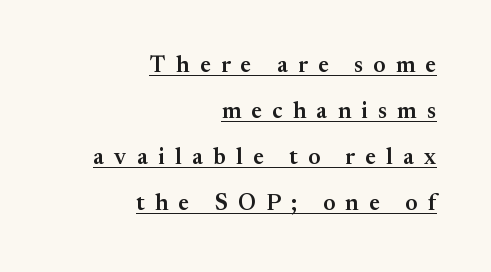
Interline gaps are noticeably wide in this sample. Posture: upright roman. A semibold gives these letters moderate extra thickness, short of bold. Horizontally, the lines are justified to the trailing edge only. Each line of the rendering has a horizontal stroke beneath the glyphs. This rendering widens character spacing well past its baseline value.
